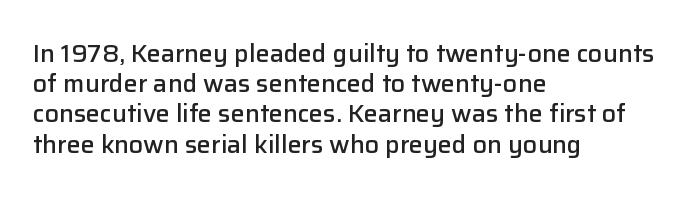
{"italic": "no", "bold": "semi", "underline": "no", "align": "left", "line_spacing_ratio": 1.21, "letter_spacing": "normal", "letter_spacing_em": 0.0, "glyph_px": 25}
